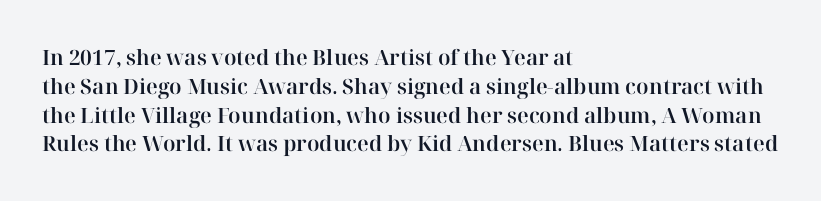
{"italic": "no", "underline": "no", "align": "left", "line_spacing": "normal", "line_spacing_ratio": 1.37, "letter_spacing": "normal", "letter_spacing_em": 0.0, "glyph_px": 21}
